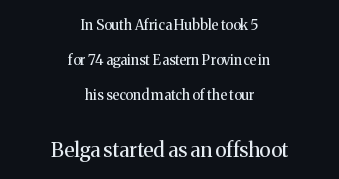
The image shows 20 px text type, upright; set centered, loose line spacing (2.49x), normal letter spacing, not underlined; the second (bottom) block is 1.43x larger.
